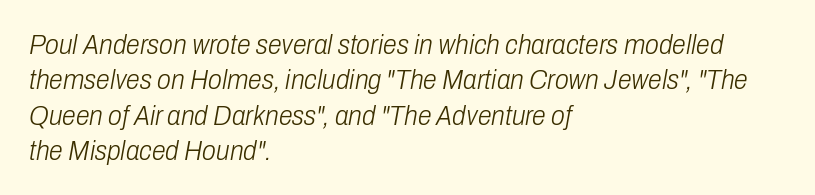
{"italic": "yes", "lean": "right", "slant_degrees": 10, "bold": "no", "weight": "light", "width": "condensed", "stroke_contrast": "low", "x_height": "medium", "monospaced": "no", "underline": "no", "align": "left", "line_spacing": "normal", "line_spacing_ratio": 1.26, "letter_spacing": "normal", "letter_spacing_em": 0.0, "glyph_px": 28}
